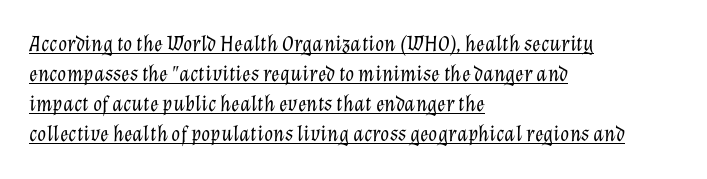
Q: Is the text bold? A: No.
Q: Is the text italic (slanted)? A: Yes, it leans right by about 12 degrees.
Q: Is the text underlined? A: Yes.
Q: How is the paragraph aligned? A: Left-aligned.
Q: Is the spacing between letters normal or unusually wide? A: Normal.
Q: Is the spacing between lines tight, normal or loose? A: Normal.
